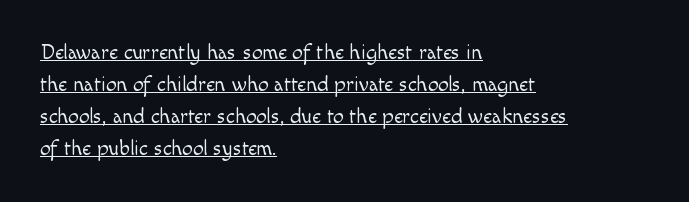
Q: Is the text bold? A: No.
Q: Is the text italic (slanted)? A: No, it is upright.
Q: Is the text underlined? A: Yes.
Q: How is the paragraph aligned? A: Left-aligned.
Q: Is the spacing between letters normal or unusually wide? A: Normal.
Q: Is the spacing between lines tight, normal or loose? A: Normal.
